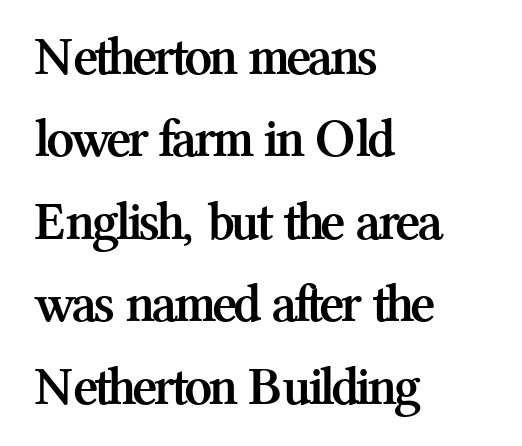
Typographically, this falls in the serif category. Decoration check: the copy has no underline. Nothing unusual about the tracking: characters are spaced as the font intends. The type sits square on the baseline with zero lean. Layout note: lines flush left.
